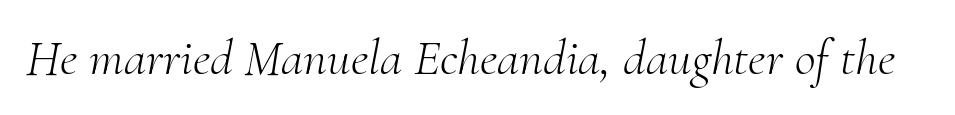
{"serif": "yes", "italic": "yes", "lean": "right", "slant_degrees": 10, "bold": "no", "weight": "light", "width": "normal", "stroke_contrast": "medium", "x_height": "small", "monospaced": "no", "underline": "no", "letter_spacing": "normal", "letter_spacing_em": 0.0, "glyph_px": 51}
